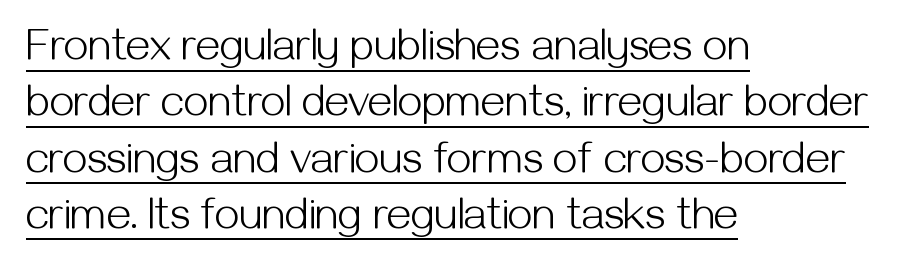
Reading down the block, your eye returns to a fixed left position each line. Is this a fixed-width face? No — the glyphs have proportional, varying widths. Regarding serifs, this sample does without them. This reads as an unemphasized weight, regular at the heaviest.
